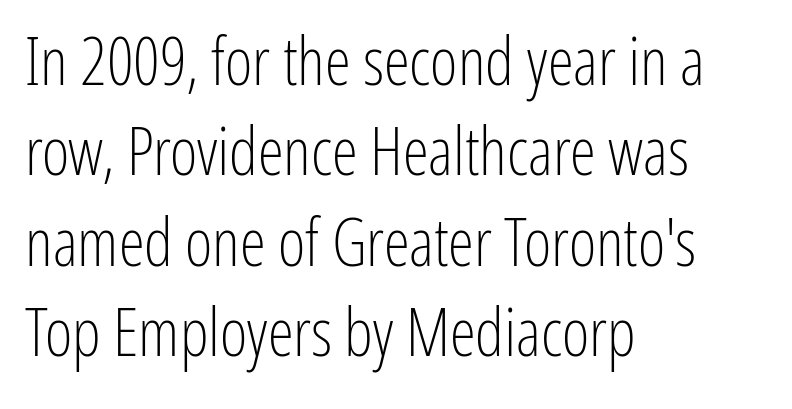
{"serif": "no", "italic": "no", "bold": "no", "weight": "light", "width": "condensed", "stroke_contrast": "low", "x_height": "medium", "monospaced": "no", "underline": "no", "align": "left", "line_spacing": "normal", "line_spacing_ratio": 1.37, "letter_spacing": "normal", "letter_spacing_em": 0.0, "glyph_px": 66}
